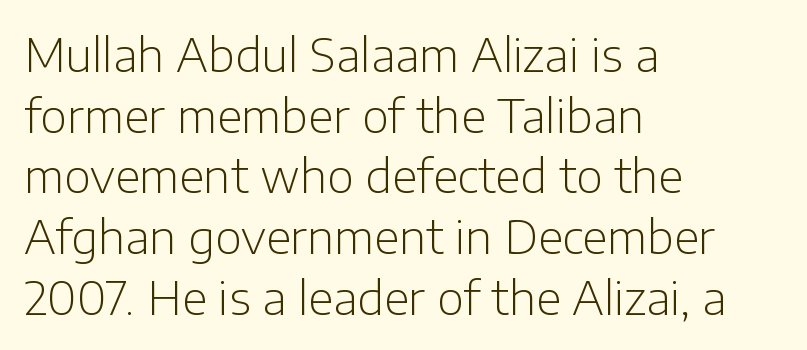
The image shows 46 px light sans-serif type, upright; set left-aligned, normal line spacing (1.32x), normal letter spacing, not underlined; low stroke contrast and a medium x-height.
